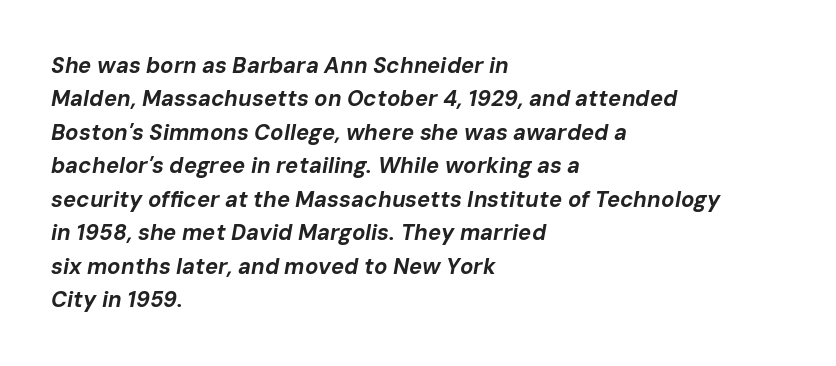
{"italic": "yes", "lean": "right", "slant_degrees": 10, "bold": "yes", "underline": "no", "align": "left", "line_spacing": "normal", "line_spacing_ratio": 1.52, "letter_spacing": "normal", "letter_spacing_em": 0.0, "glyph_px": 22}
